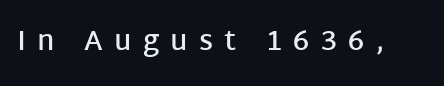
These lines are rendered in a variable-pitch font. Stems and bowls a touch heavier than normal — semibold. The typeface chosen for these lines omits serifs. Quick note: underline off. Tall strokes in this sample are plumb rather than angled.
